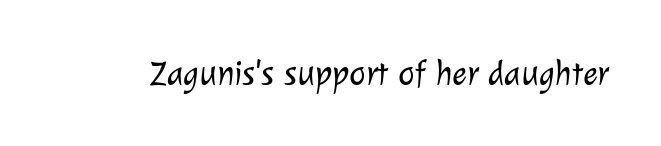
Q: Is the text bold? A: No.
Q: Is the typeface a serif or a sans-serif typeface? A: Sans-serif.
Q: Is the text underlined? A: No.
Q: Is the spacing between letters normal or unusually wide? A: Normal.
Q: Width (condensed, normal, or wide)? A: Normal.
Q: Stroke contrast? A: Low.
Q: x-height? A: Medium.
Q: Monospaced? A: No.
